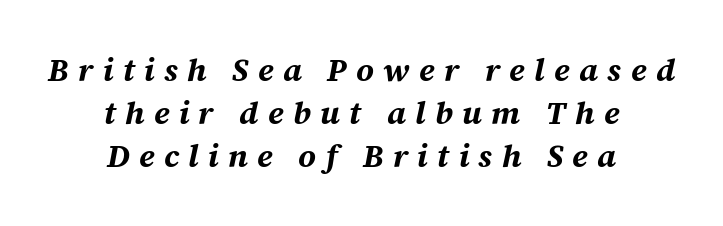
The letters are spread apart with noticeably loose tracking. The passage shown is typed in a proportional face where columns would drift. Every letter is thick-stroked: bold, no question. The paragraph has two soft edges and a firm central axis.
